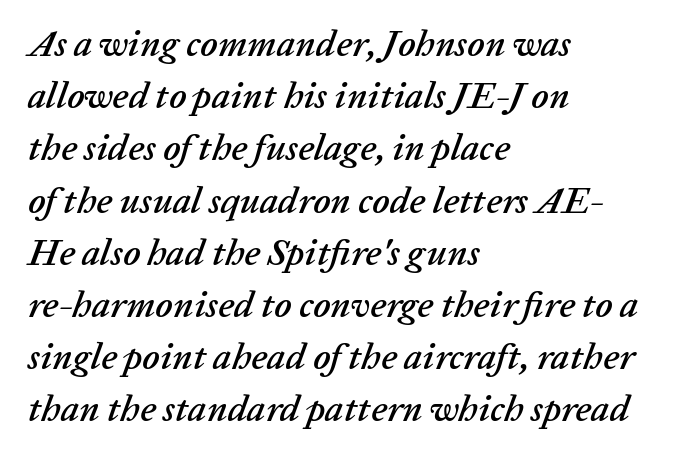
{"italic": "yes", "lean": "right", "slant_degrees": 20, "width": "normal", "stroke_contrast": "low", "x_height": "medium", "monospaced": "no", "underline": "no", "align": "left", "line_spacing": "normal", "line_spacing_ratio": 1.41, "letter_spacing": "normal", "letter_spacing_em": 0.0, "glyph_px": 37}
